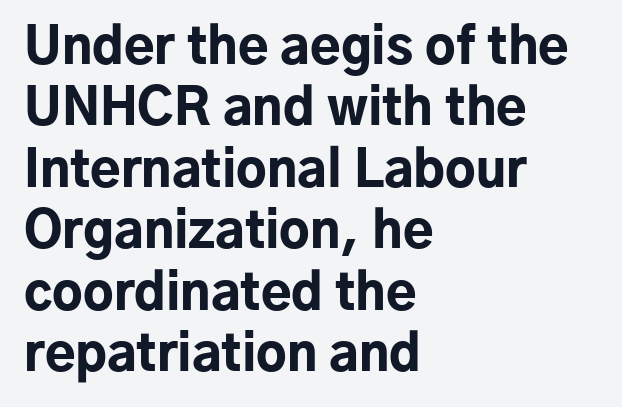
Q: Is the text bold? A: Yes.
Q: Is the text italic (slanted)? A: No, it is upright.
Q: Is the typeface a serif or a sans-serif typeface? A: Sans-serif.
Q: Is the text underlined? A: No.
Q: How is the paragraph aligned? A: Left-aligned.
Q: Is the spacing between letters normal or unusually wide? A: Normal.
Q: Width (condensed, normal, or wide)? A: Normal.
Q: Stroke contrast? A: Low.
Q: x-height? A: Medium.
Q: Monospaced? A: No.
